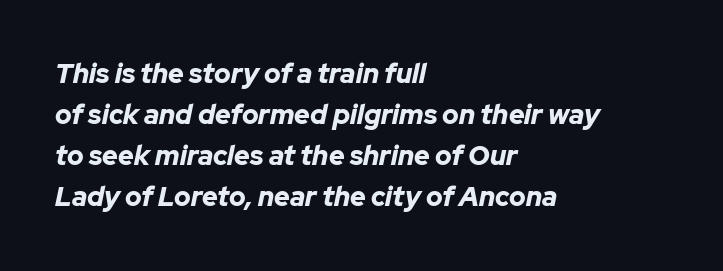
{"italic": "yes", "lean": "right", "slant_degrees": 12, "bold": "yes", "underline": "no", "align": "left", "line_spacing": "normal", "line_spacing_ratio": 1.52, "letter_spacing": "normal", "letter_spacing_em": 0.0, "glyph_px": 27}
